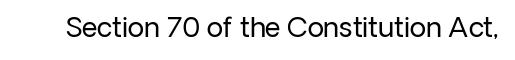
Q: Is the text bold? A: No.
Q: Is the text italic (slanted)? A: No, it is upright.
Q: Is the text underlined? A: No.
Q: Is the spacing between letters normal or unusually wide? A: Normal.
